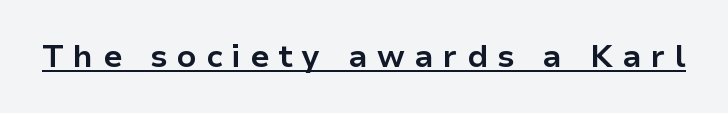
The image shows 32 px bold sans-serif type, upright; set unusually wide letter spacing (+0.29 em), underlined; low stroke contrast and a medium x-height.
